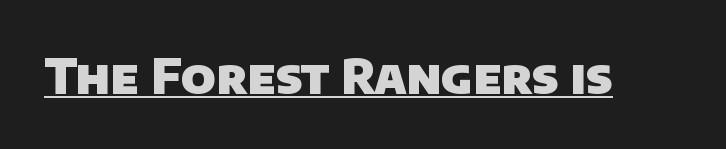
The image shows 48 px heavy sans-serif type; set normal letter spacing, underlined; low stroke contrast and a large x-height.
